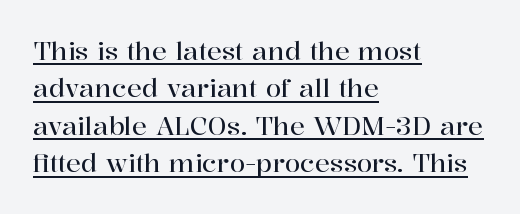
The horizontal fit of the characters is conventional and even. Alignment: flush left. In terms of leading, this rendering sits right in the middle. Vertical strokes here are truly vertical. Somebody hit Ctrl+U on this one — the words are underlined.
